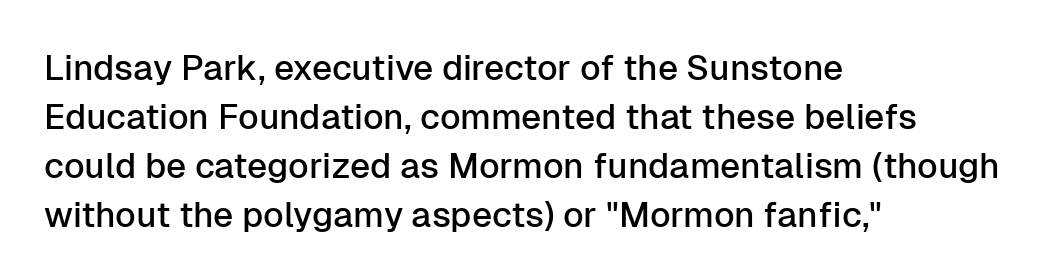
The image shows 35 px sans-serif type, upright; set left-aligned, normal line spacing (1.4x), normal letter spacing, not underlined; low stroke contrast and a medium x-height.
